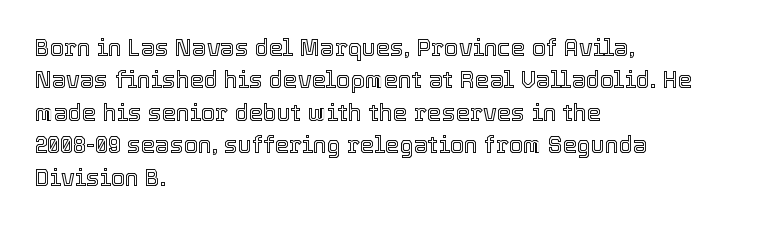
The image shows 23 px text type, upright; set left-aligned, normal line spacing (1.41x), normal letter spacing, not underlined.
